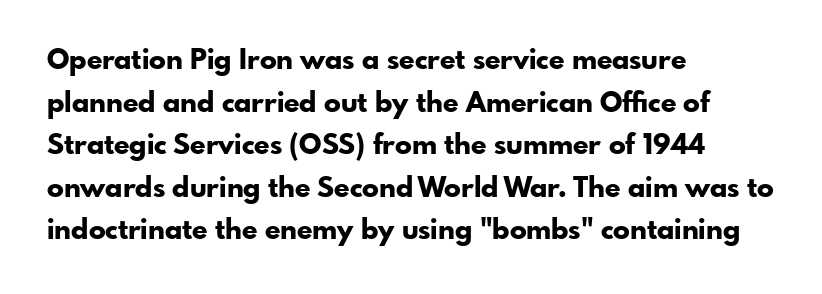
{"serif": "no", "italic": "no", "bold": "yes", "weight": "bold", "width": "normal", "stroke_contrast": "low", "x_height": "small", "monospaced": "no", "underline": "no", "align": "left", "line_spacing": "normal", "line_spacing_ratio": 1.52, "letter_spacing": "normal", "letter_spacing_em": 0.0, "glyph_px": 28}
